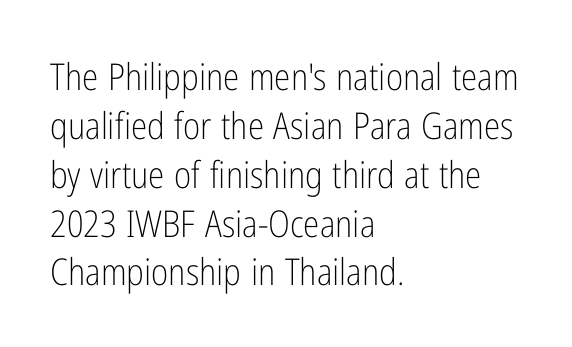
The image shows 37 px light, condensed sans-serif type, upright; set left-aligned, normal line spacing (1.32x), normal letter spacing, not underlined; low stroke contrast and a medium x-height.
